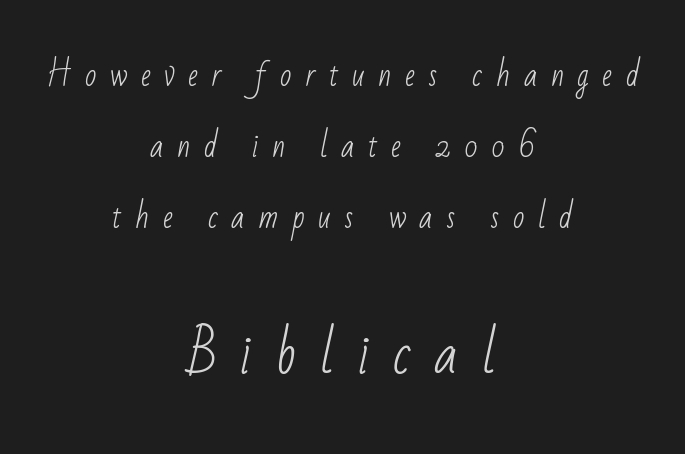
{"serif": "no", "bold": "no", "weight": "light", "width": "condensed", "stroke_contrast": "low", "x_height": "small", "monospaced": "no", "underline": "no", "align": "center", "line_spacing": "loose", "line_spacing_ratio": 2.37, "letter_spacing": "wide", "letter_spacing_em": 0.45, "larger_block": "second", "size_ratio": 1.77, "glyph_px": 53}
